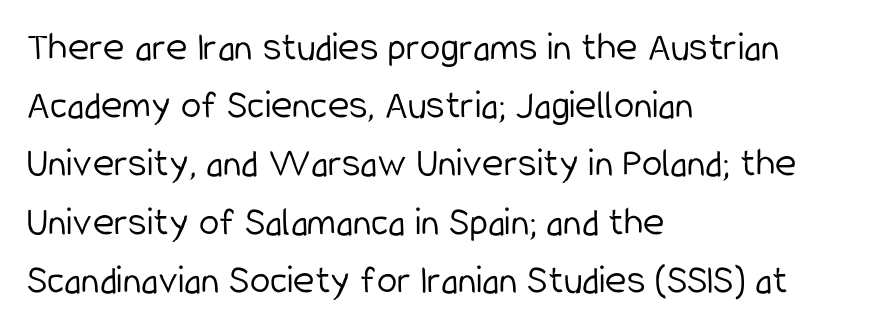
{"serif": "no", "italic": "no", "bold": "no", "weight": "light", "width": "condensed", "stroke_contrast": "low", "x_height": "medium", "monospaced": "no", "underline": "no", "align": "left", "line_spacing": "normal", "line_spacing_ratio": 1.42, "letter_spacing": "normal", "letter_spacing_em": 0.0, "glyph_px": 41}
